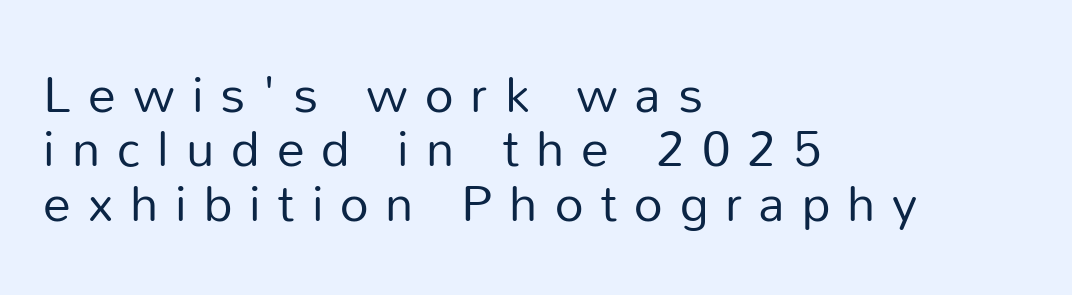
Q: Is the text bold? A: No.
Q: Is the text italic (slanted)? A: No, it is upright.
Q: Is the typeface a serif or a sans-serif typeface? A: Sans-serif.
Q: Is the text underlined? A: No.
Q: How is the paragraph aligned? A: Left-aligned.
Q: Is the spacing between letters normal or unusually wide? A: Unusually wide.
Q: Is the spacing between lines tight, normal or loose? A: Tight.
Q: Width (condensed, normal, or wide)? A: Normal.
Q: Stroke contrast? A: Low.
Q: x-height? A: Medium.
Q: Monospaced? A: No.
